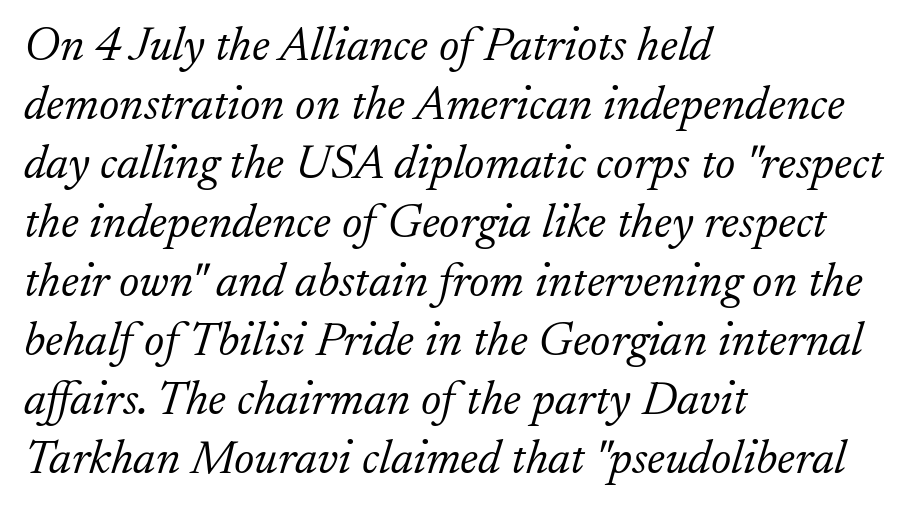
{"serif": "yes", "italic": "yes", "lean": "right", "slant_degrees": 17, "bold": "no", "weight": "light", "width": "normal", "stroke_contrast": "low", "x_height": "small", "monospaced": "no", "underline": "no", "align": "left", "line_spacing_ratio": 1.23, "letter_spacing": "normal", "letter_spacing_em": 0.0, "glyph_px": 48}
